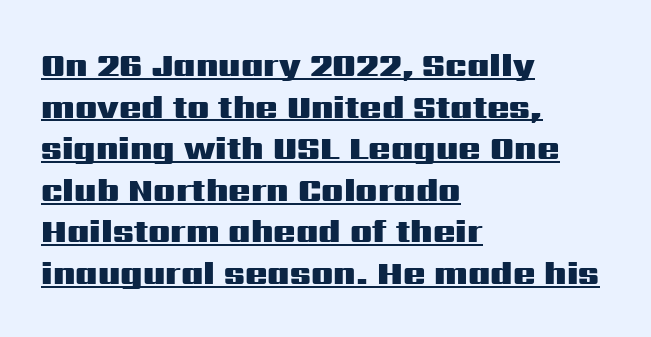
A rule runs beneath these lines of type. The text was rendered using a sans face with plain stroke endings. Visually the block forms a straight wall on the left and a jagged coastline on the right. A typesetter would call this zero additional tracking. Looks like regular typesetting: each glyph gets only the width it needs.
